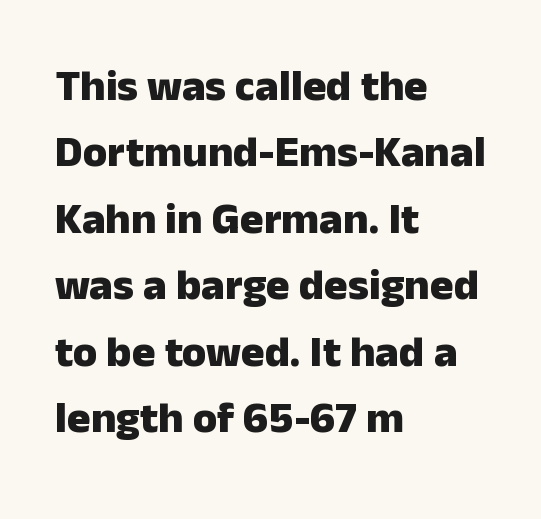
The image shows 44 px heavy sans-serif type, upright; set left-aligned, normal line spacing (1.51x), normal letter spacing, not underlined; low stroke contrast and a medium x-height.
